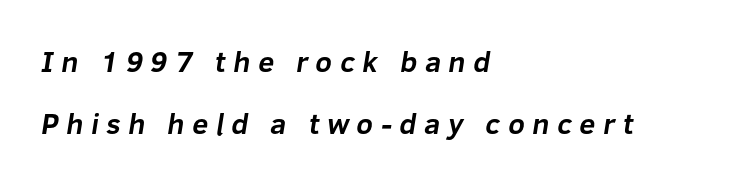
The rendering uses a bold face; every stroke is thick and dark. Character widths vary here, with narrow letters taking less room than wide ones. In CSS terms this would be text-align: left. The space between consecutive lines is lavish.
